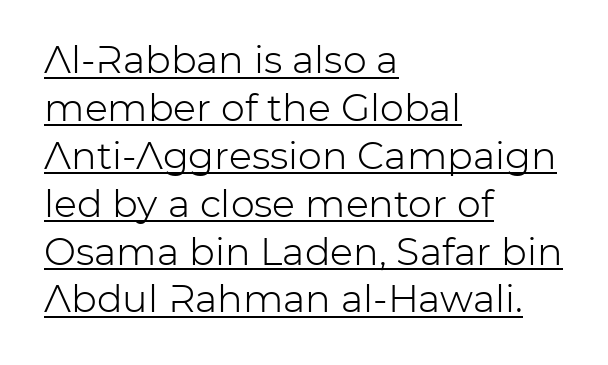
Does a line run under the words? Yes, clearly. The passage shown stacks its lines at a standard gap. The text block is weighted toward the left margin, trailing off unevenly rightward. Letters have the restrained weight of plain body copy at most. How are the letters spaced? Ordinarily, with no added tracking. No italicization has been applied; the sample stays upright.
